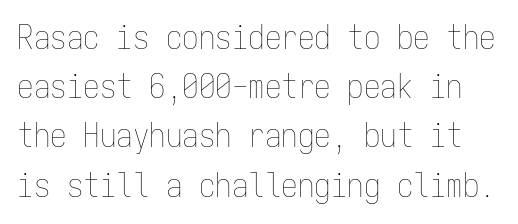
Q: Is the text bold? A: No.
Q: Is the text italic (slanted)? A: No, it is upright.
Q: Is the text underlined? A: No.
Q: Is the spacing between letters normal or unusually wide? A: Normal.
Q: Is the spacing between lines tight, normal or loose? A: Normal.
Q: Width (condensed, normal, or wide)? A: Condensed.
Q: Stroke contrast? A: Low.
Q: x-height? A: Medium.
Q: Monospaced? A: Yes.
